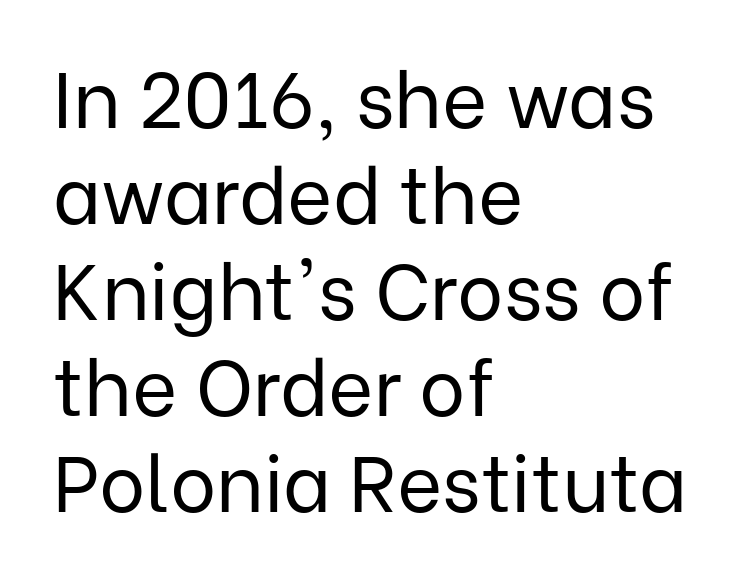
The image shows 78 px regular-weight sans-serif type, upright; set left-aligned, line spacing 1.23x, normal letter spacing, not underlined; low stroke contrast and a medium x-height.
